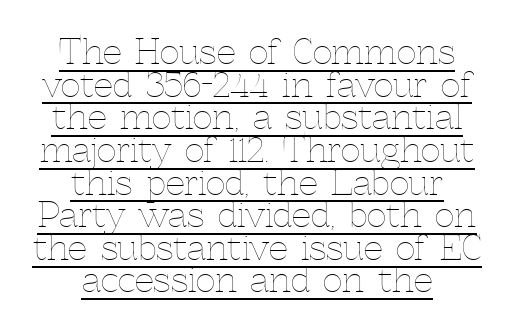
Q: Is the text bold? A: No.
Q: Is the text italic (slanted)? A: No, it is upright.
Q: Is the text underlined? A: Yes.
Q: How is the paragraph aligned? A: Centered.
Q: Is the spacing between letters normal or unusually wide? A: Normal.
Q: Is the spacing between lines tight, normal or loose? A: Tight.
Q: Width (condensed, normal, or wide)? A: Normal.
Q: x-height? A: Medium.
Q: Monospaced? A: No.
